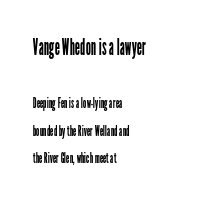
Q: Is the text bold? A: No.
Q: Is the text italic (slanted)? A: No, it is upright.
Q: Is the text underlined? A: No.
Q: How is the paragraph aligned? A: Left-aligned.
Q: Is the spacing between letters normal or unusually wide? A: Normal.
Q: Which block of text is set in a larger size, the first (top) or the second (bottom)? A: The first (top) one.
